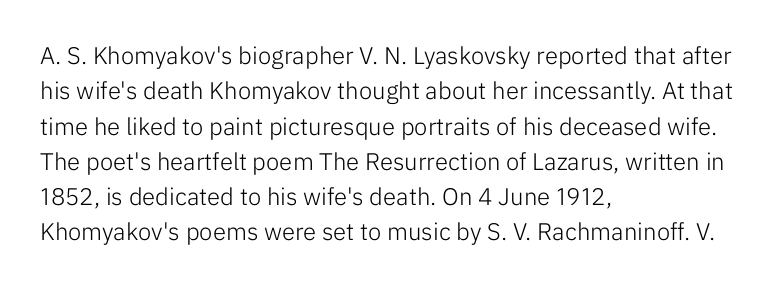
Q: Is the text bold? A: No.
Q: Is the text italic (slanted)? A: No, it is upright.
Q: Is the text underlined? A: No.
Q: How is the paragraph aligned? A: Left-aligned.
Q: Is the spacing between letters normal or unusually wide? A: Normal.
Q: Is the spacing between lines tight, normal or loose? A: Normal.
